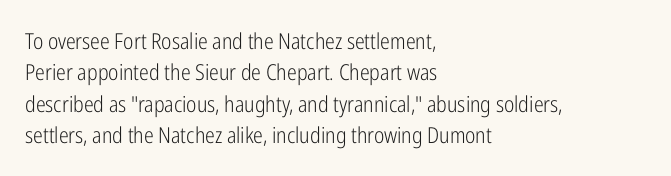
The image shows 22 px text type, upright; set left-aligned, normal line spacing (1.43x), normal letter spacing, not underlined.
